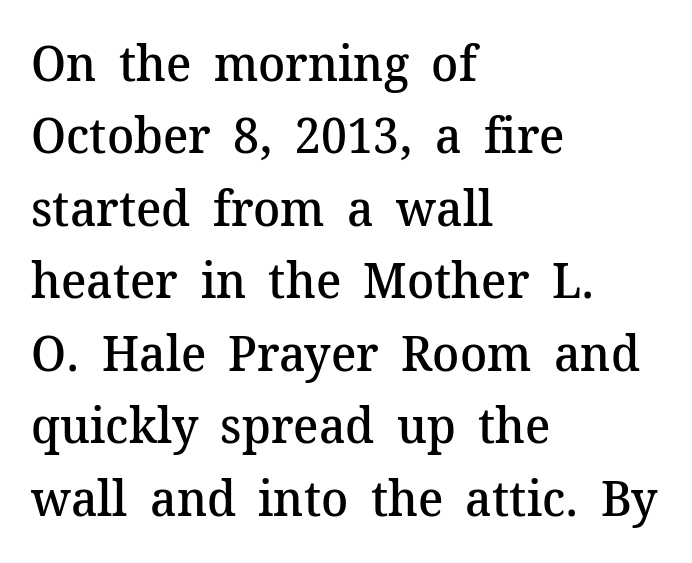
Q: Is the text bold? A: Semi-bold.
Q: Is the text italic (slanted)? A: No, it is upright.
Q: Is the typeface a serif or a sans-serif typeface? A: Serif.
Q: Is the text underlined? A: No.
Q: How is the paragraph aligned? A: Left-aligned.
Q: Is the spacing between letters normal or unusually wide? A: Normal.
Q: Is the spacing between lines tight, normal or loose? A: Normal.
Q: Width (condensed, normal, or wide)? A: Normal.
Q: Stroke contrast? A: Medium.
Q: x-height? A: Medium.
Q: Monospaced? A: No.
